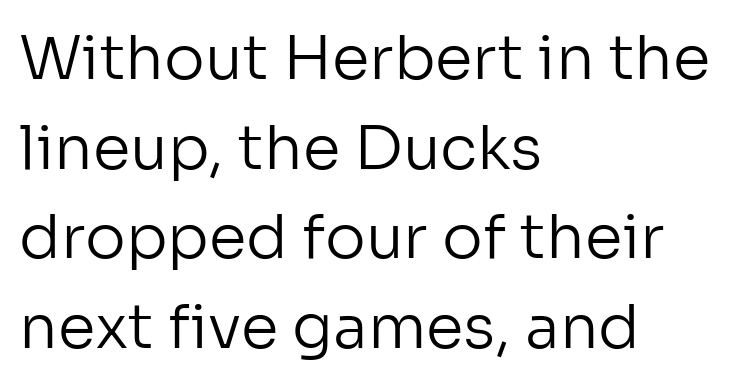
{"serif": "no", "italic": "no", "bold": "no", "weight": "regular", "width": "normal", "stroke_contrast": "low", "x_height": "medium", "monospaced": "no", "underline": "no", "align": "left", "line_spacing": "normal", "line_spacing_ratio": 1.47, "letter_spacing": "normal", "letter_spacing_em": 0.0, "glyph_px": 61}
